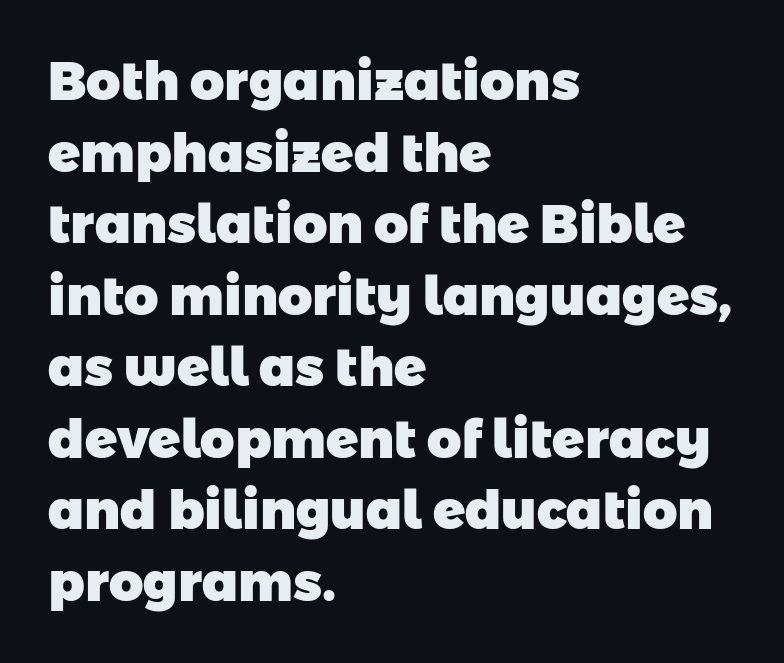
The image shows 53 px heavy sans-serif type; set left-aligned, normal line spacing (1.35x), normal letter spacing, not underlined; low stroke contrast and a medium x-height.
